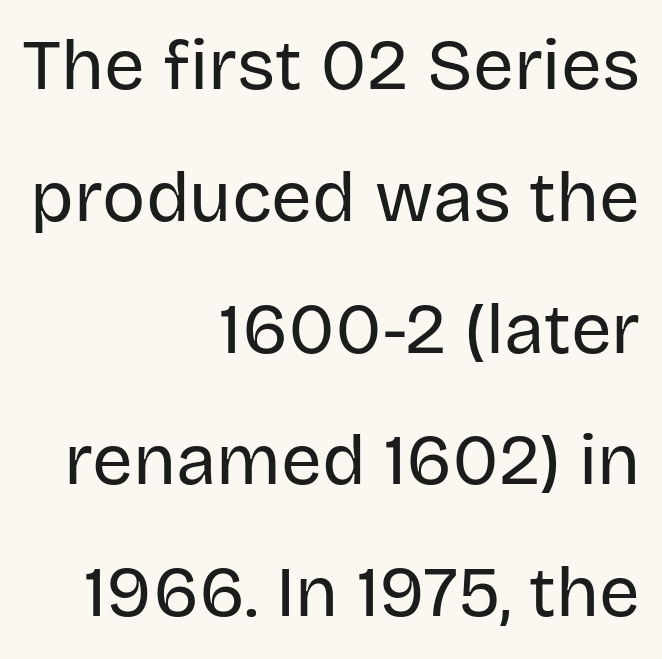
{"serif": "no", "italic": "no", "bold": "no", "weight": "regular", "width": "normal", "stroke_contrast": "low", "x_height": "large", "monospaced": "no", "underline": "no", "align": "right", "line_spacing_ratio": 1.83, "letter_spacing": "normal", "letter_spacing_em": 0.0, "glyph_px": 72}
